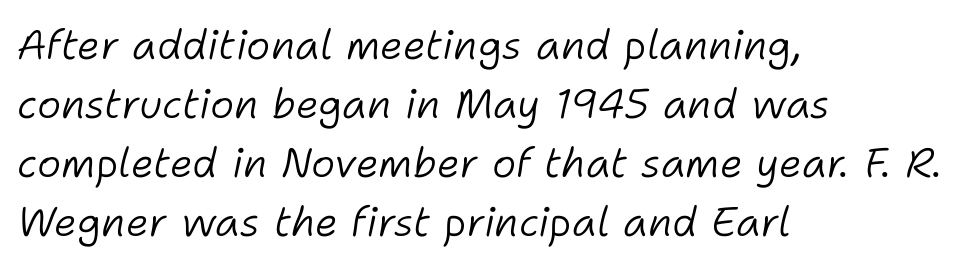
The image shows 41 px light type, italic (leaning right); set left-aligned, normal line spacing (1.44x), normal letter spacing, not underlined; low stroke contrast and a medium x-height.
